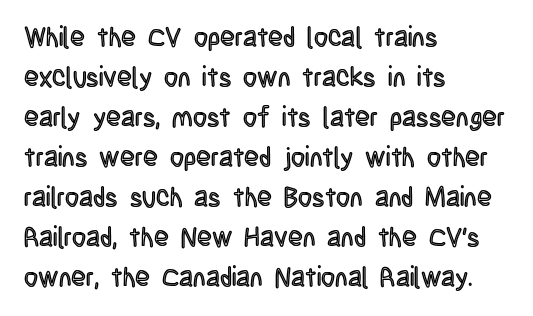
{"italic": "no", "underline": "no", "align": "left", "line_spacing": "normal", "line_spacing_ratio": 1.48, "letter_spacing": "normal", "letter_spacing_em": 0.0, "glyph_px": 27}
